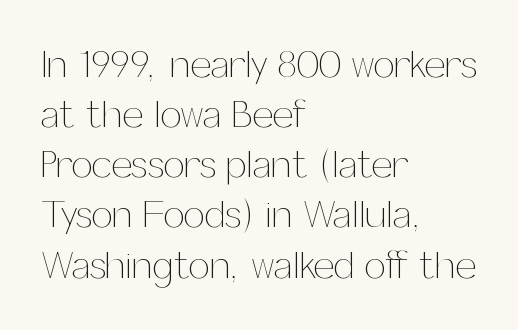
The line-height multiplier appears to be the usual default. Compared with typical body copy, the letter spacing here is the same. The rendering uses natural spacing where letterforms have individual widths. This reads as an unemphasized weight, regular at the heaviest. Any mark beneath the type? The region is blank. Ordinary non-slanted type is in use.
